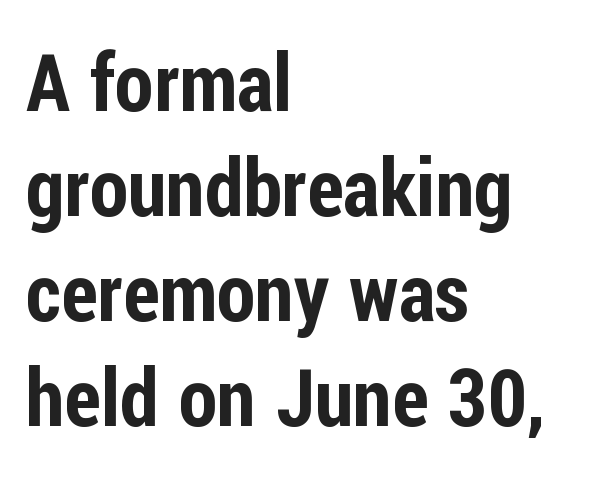
{"serif": "no", "italic": "no", "width": "condensed", "stroke_contrast": "low", "x_height": "medium", "monospaced": "no", "underline": "no", "align": "left", "line_spacing": "normal", "line_spacing_ratio": 1.33, "letter_spacing": "normal", "letter_spacing_em": 0.0, "glyph_px": 79}
